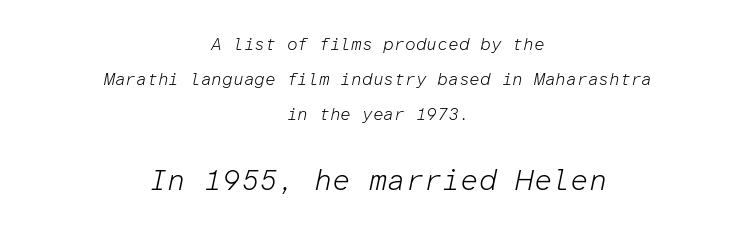
The image shows 29 px light type, italic (leaning right), monospaced; set centered, loose line spacing (2.05x), normal letter spacing, not underlined; the second (bottom) block is 1.71x larger; low stroke contrast and a medium x-height.
